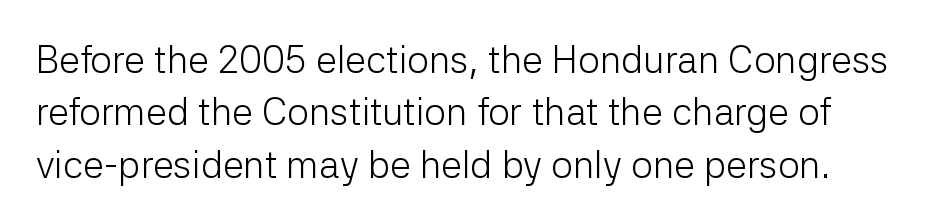
This is sans-serif lettering, the kind often seen on screens and signage. A quiet, ordinary-to-light weight characterises the typeface. The space beneath each line is pristine and unruled. Each letter keeps its own natural width here, so spacing adapts to shape. Between one letter and the next there's only the usual sliver of space. Compared with typical paragraphs, the rows here are spaced about the same.
